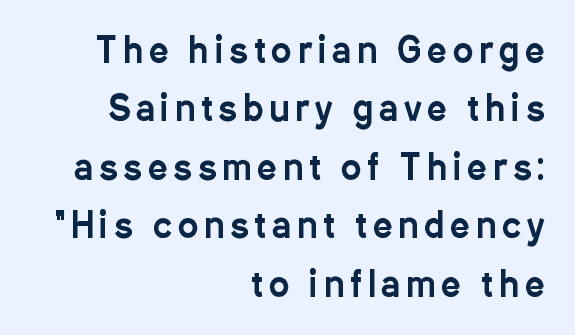
Q: Is the text italic (slanted)? A: No, it is upright.
Q: Is the typeface a serif or a sans-serif typeface? A: Sans-serif.
Q: Is the text underlined? A: No.
Q: How is the paragraph aligned? A: Right-aligned.
Q: Width (condensed, normal, or wide)? A: Condensed.
Q: Stroke contrast? A: Low.
Q: x-height? A: Medium.
Q: Monospaced? A: No.
